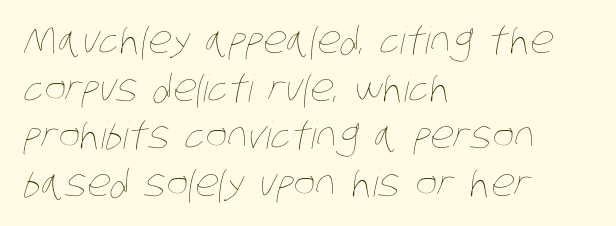
The image shows 37 px thin, condensed type; set left-aligned, normal line spacing (1.29x), normal letter spacing, not underlined; low stroke contrast and a large x-height.
